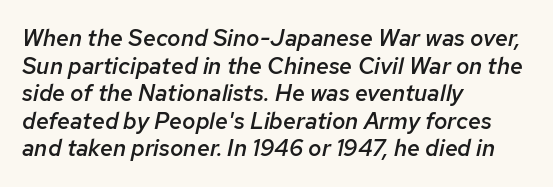
Q: Is the text bold? A: Semi-bold.
Q: Is the text italic (slanted)? A: Yes, it leans right by about 12 degrees.
Q: Is the text underlined? A: No.
Q: How is the paragraph aligned? A: Left-aligned.
Q: Is the spacing between letters normal or unusually wide? A: Normal.
